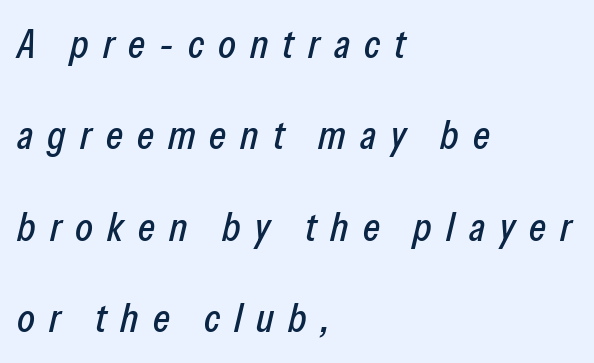
The image shows 41 px condensed type, italic (leaning right); set left-aligned, loose line spacing (2.23x), unusually wide letter spacing (+0.34 em), not underlined; low stroke contrast and a medium x-height.
